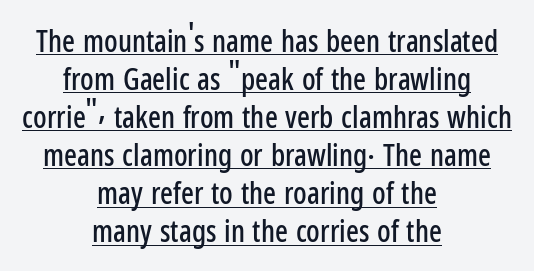
The image shows 30 px condensed sans-serif type, upright; set centered, normal line spacing (1.27x), normal letter spacing, underlined; low stroke contrast and a medium x-height.
